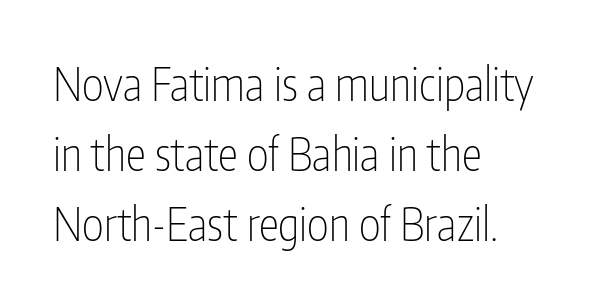
The image shows 46 px thin, condensed sans-serif type, upright; set left-aligned, normal line spacing (1.52x), normal letter spacing, not underlined; low stroke contrast and a medium x-height.
